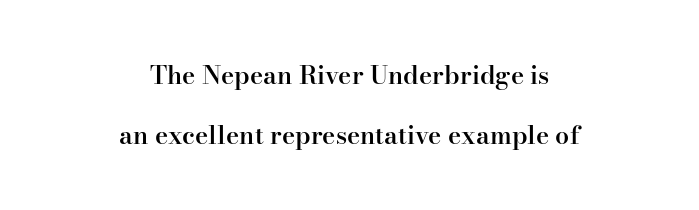
{"italic": "no", "bold": "semi", "underline": "no", "align": "center", "line_spacing": "loose", "line_spacing_ratio": 2.41, "letter_spacing": "normal", "letter_spacing_em": 0.0, "glyph_px": 25}
